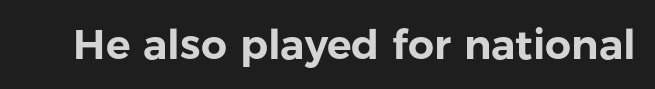
Q: Is the text italic (slanted)? A: No, it is upright.
Q: Is the typeface a serif or a sans-serif typeface? A: Sans-serif.
Q: Is the text underlined? A: No.
Q: Is the spacing between letters normal or unusually wide? A: Normal.
Q: Width (condensed, normal, or wide)? A: Normal.
Q: Stroke contrast? A: Low.
Q: x-height? A: Medium.
Q: Monospaced? A: No.
